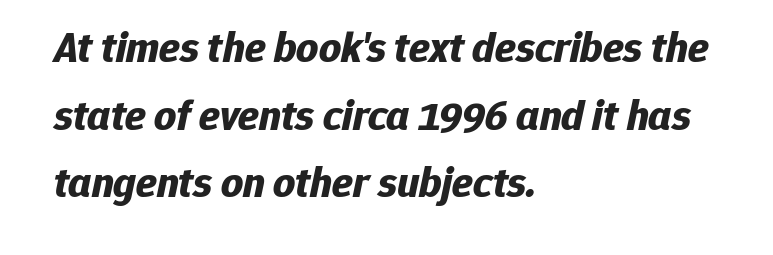
The image shows 43 px bold type, italic (leaning right); set left-aligned, normal line spacing (1.57x), normal letter spacing, not underlined; low stroke contrast and a medium x-height.
